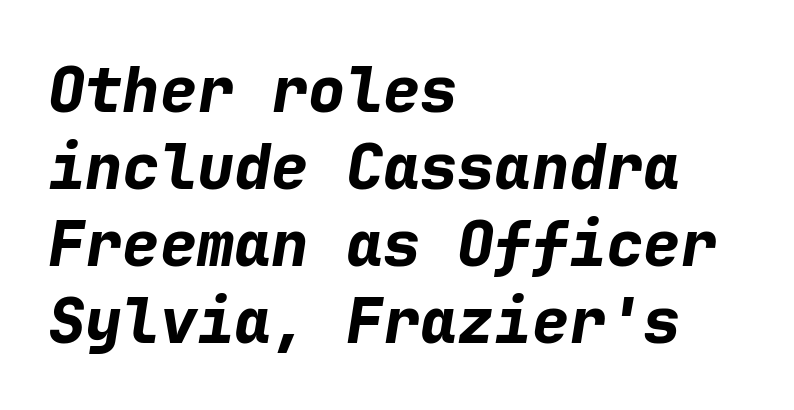
Q: Is the text bold? A: Yes.
Q: Is the text italic (slanted)? A: Yes, it leans right by about 9 degrees.
Q: Is the text underlined? A: No.
Q: How is the paragraph aligned? A: Left-aligned.
Q: Is the spacing between letters normal or unusually wide? A: Normal.
Q: Width (condensed, normal, or wide)? A: Normal.
Q: Stroke contrast? A: Low.
Q: x-height? A: Medium.
Q: Monospaced? A: Yes.
